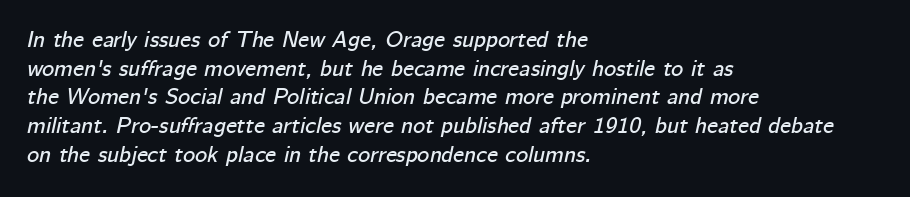
Horizontal alignment here is leftward, the default for most running prose. The strip under each line holds only bare page. A typesetter would mark this as italic. Regarding leading, the lines here are spaced in the standard way.
